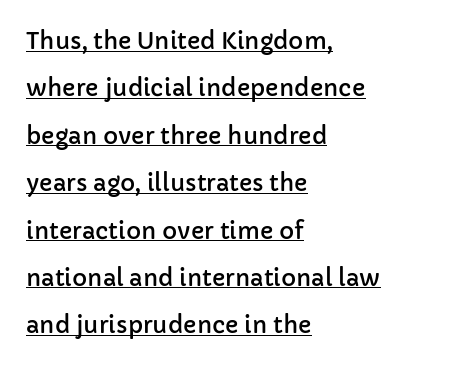
{"italic": "no", "underline": "yes", "align": "left", "line_spacing": "loose", "line_spacing_ratio": 2.06, "letter_spacing": "normal", "letter_spacing_em": 0.0, "glyph_px": 23}
